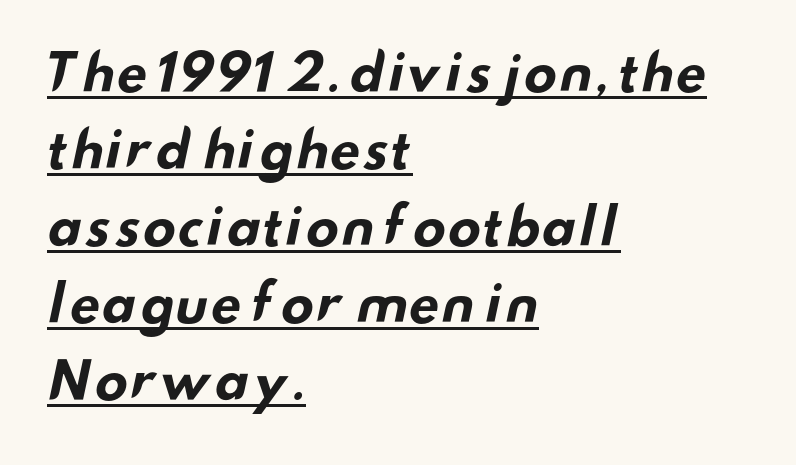
A typesetter would call this zero additional tracking. Looks like regular typesetting: each glyph gets only the width it needs. Emphasis is given by a line drawn under the lettering. Line spacing here is normal. Classification — sans serif. The strokes are fattened all the way to bold.
